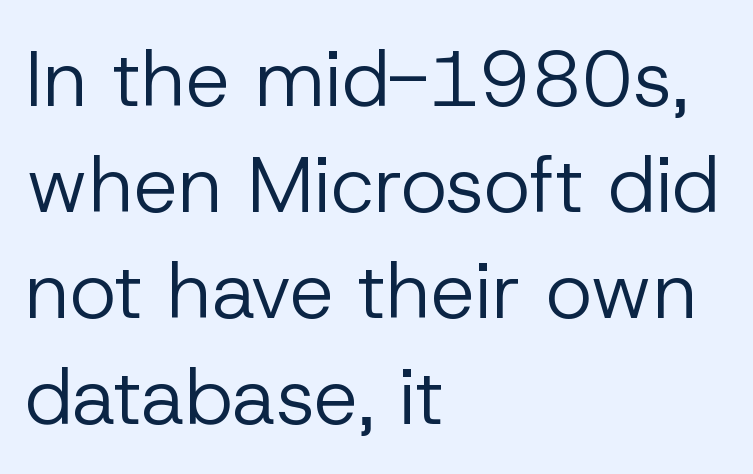
The image shows 79 px regular-weight sans-serif type, upright; set left-aligned, normal line spacing (1.34x), normal letter spacing, not underlined; low stroke contrast and a medium x-height.
